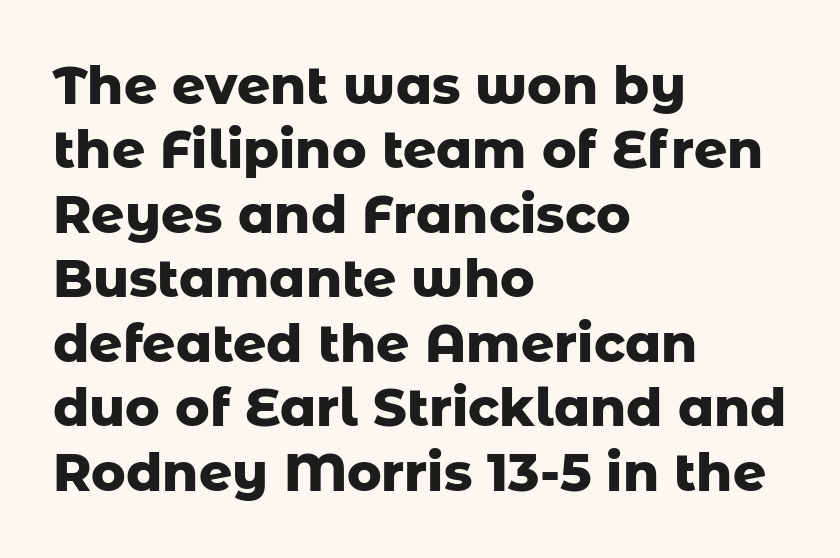
Q: Is the text bold? A: Yes.
Q: Is the text italic (slanted)? A: No, it is upright.
Q: Is the typeface a serif or a sans-serif typeface? A: Sans-serif.
Q: Is the text underlined? A: No.
Q: How is the paragraph aligned? A: Left-aligned.
Q: Is the spacing between letters normal or unusually wide? A: Normal.
Q: Width (condensed, normal, or wide)? A: Normal.
Q: Stroke contrast? A: Low.
Q: x-height? A: Medium.
Q: Monospaced? A: No.
